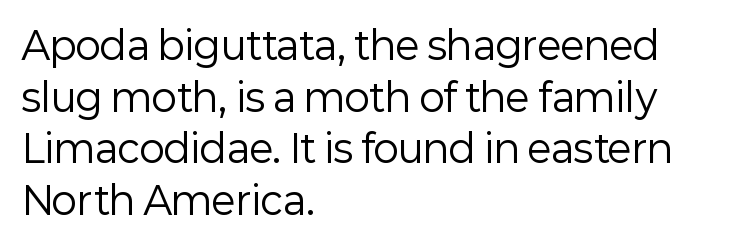
Q: Is the text bold? A: No.
Q: Is the text italic (slanted)? A: No, it is upright.
Q: Is the typeface a serif or a sans-serif typeface? A: Sans-serif.
Q: Is the text underlined? A: No.
Q: How is the paragraph aligned? A: Left-aligned.
Q: Is the spacing between letters normal or unusually wide? A: Normal.
Q: Is the spacing between lines tight, normal or loose? A: Normal.
Q: Width (condensed, normal, or wide)? A: Normal.
Q: Stroke contrast? A: Low.
Q: x-height? A: Medium.
Q: Monospaced? A: No.
